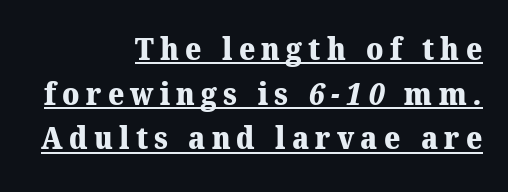
The image shows 31 px heavy serif type; set right-aligned, normal line spacing (1.44x), unusually wide letter spacing (+0.2 em), underlined; medium stroke contrast and a medium x-height.
